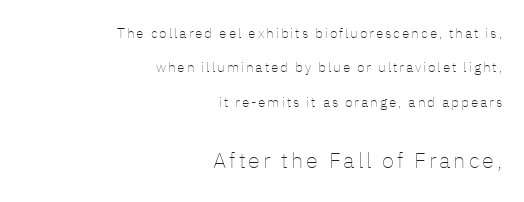
The image shows 22 px text type, upright; set right-aligned, loose line spacing (2.46x), not underlined; the second (bottom) block is 1.57x larger.
